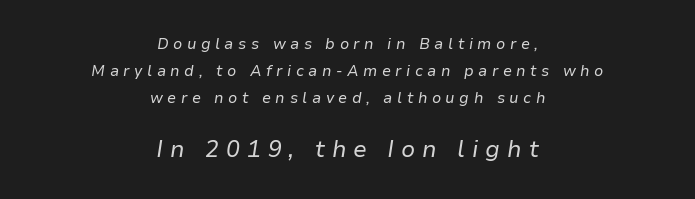
Slanted lettering throughout. Visually the block forms a symmetrical silhouette, jagged on both flanks. This rendering widens character spacing well past its baseline value. A clean baseline with only descenders dipping below it.
